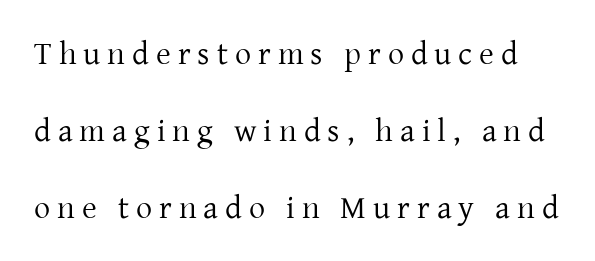
{"serif": "yes", "italic": "no", "bold": "no", "weight": "regular", "width": "normal", "stroke_contrast": "low", "x_height": "medium", "monospaced": "no", "underline": "no", "line_spacing": "loose", "line_spacing_ratio": 2.4, "letter_spacing": "wide", "letter_spacing_em": 0.22, "glyph_px": 32}
